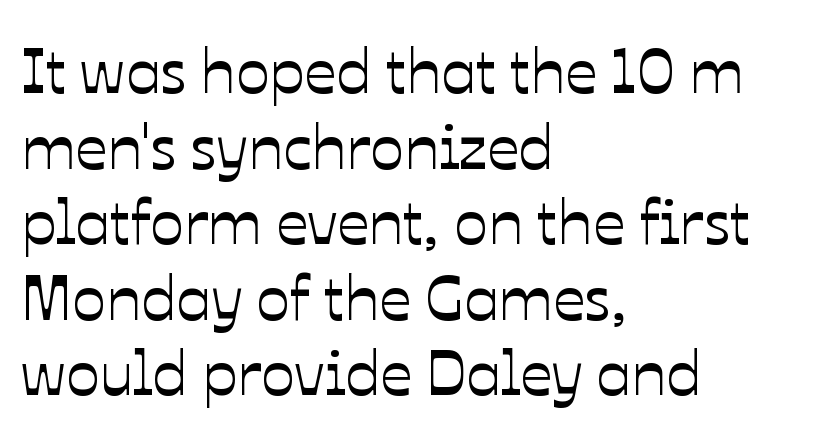
{"italic": "no", "width": "normal", "stroke_contrast": "low", "x_height": "medium", "monospaced": "no", "underline": "no", "align": "left", "line_spacing_ratio": 1.2, "letter_spacing": "normal", "letter_spacing_em": 0.0, "glyph_px": 63}
